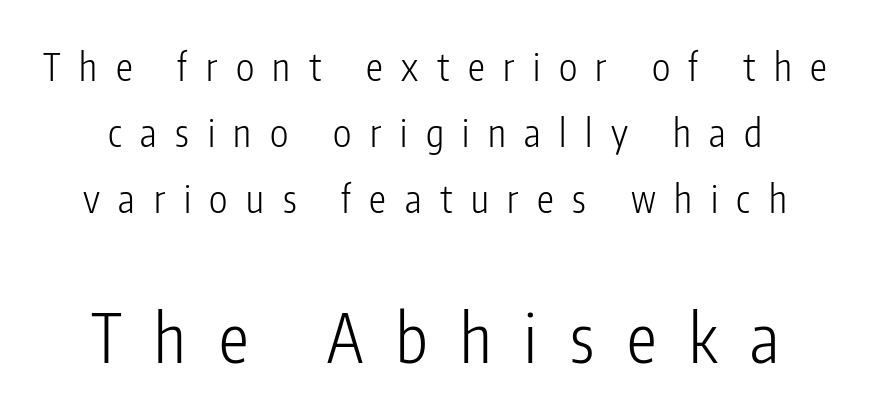
{"serif": "no", "italic": "no", "bold": "no", "weight": "light", "width": "condensed", "stroke_contrast": "low", "x_height": "medium", "monospaced": "no", "underline": "no", "line_spacing_ratio": 1.74, "letter_spacing": "wide", "letter_spacing_em": 0.49, "larger_block": "second", "size_ratio": 1.76, "glyph_px": 67}
